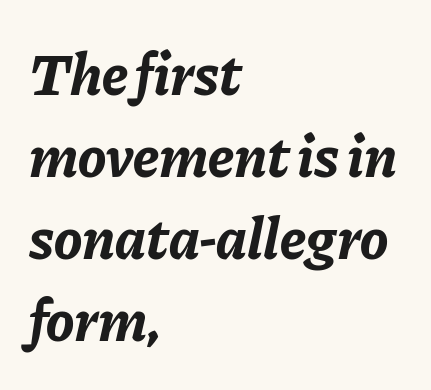
Q: Is the text bold? A: Yes.
Q: Is the text italic (slanted)? A: Yes, it leans right by about 11 degrees.
Q: Is the text underlined? A: No.
Q: How is the paragraph aligned? A: Left-aligned.
Q: Is the spacing between letters normal or unusually wide? A: Normal.
Q: Is the spacing between lines tight, normal or loose? A: Normal.
Q: Width (condensed, normal, or wide)? A: Normal.
Q: Stroke contrast? A: Low.
Q: x-height? A: Medium.
Q: Monospaced? A: No.
